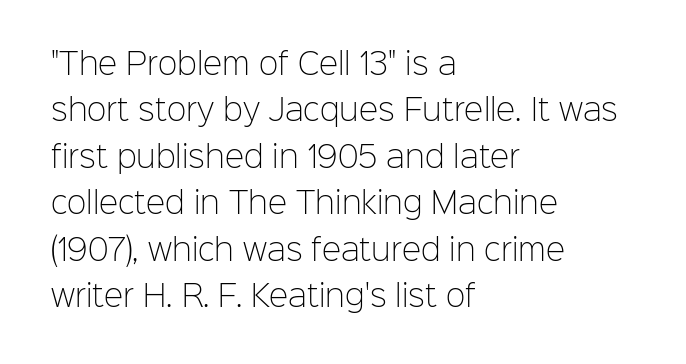
Q: Is the text bold? A: No.
Q: Is the text italic (slanted)? A: No, it is upright.
Q: Is the typeface a serif or a sans-serif typeface? A: Sans-serif.
Q: Is the text underlined? A: No.
Q: How is the paragraph aligned? A: Left-aligned.
Q: Is the spacing between letters normal or unusually wide? A: Normal.
Q: Is the spacing between lines tight, normal or loose? A: Normal.
Q: Width (condensed, normal, or wide)? A: Normal.
Q: Stroke contrast? A: Low.
Q: x-height? A: Medium.
Q: Monospaced? A: No.
